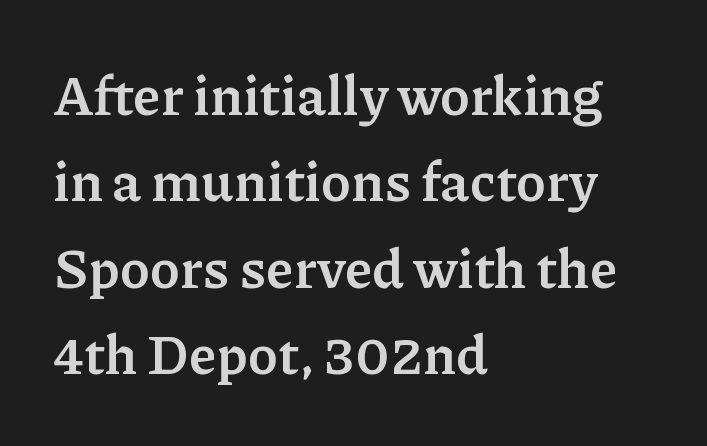
The image shows 55 px semibold serif type, upright; set left-aligned, normal line spacing (1.57x), normal letter spacing, not underlined; low stroke contrast and a medium x-height.
